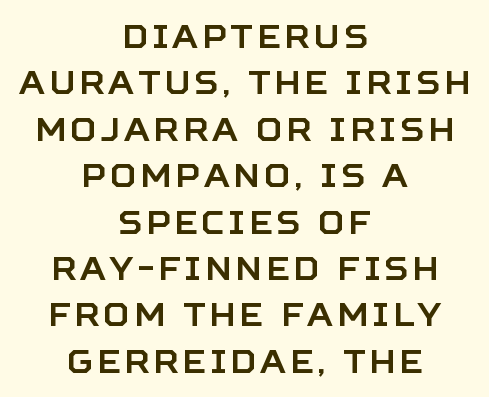
Q: Is the text italic (slanted)? A: No, it is upright.
Q: Is the typeface a serif or a sans-serif typeface? A: Sans-serif.
Q: Is the text underlined? A: No.
Q: How is the paragraph aligned? A: Centered.
Q: Is the spacing between lines tight, normal or loose? A: Normal.
Q: Width (condensed, normal, or wide)? A: Normal.
Q: Stroke contrast? A: Low.
Q: x-height? A: Large.
Q: Monospaced? A: No.
